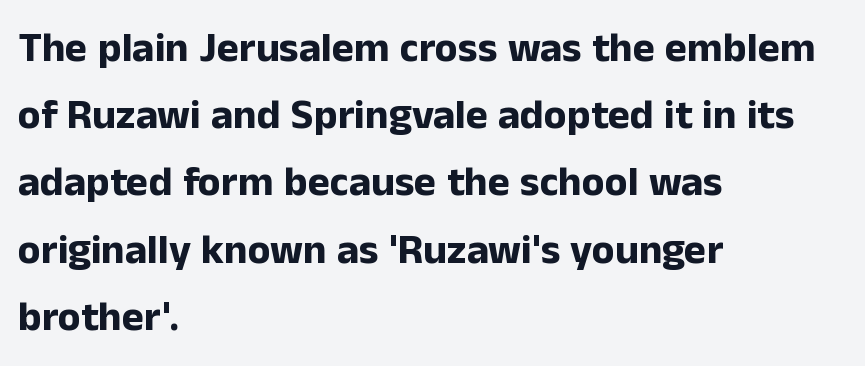
The zone under the glyphs is completely vacant. The horizontal fit of the characters is conventional and even. Line beginnings align vertically; line endings do not. These lines are rendered in a variable-pitch font. Serif or sans? Sans — the stroke terminals are bare.
